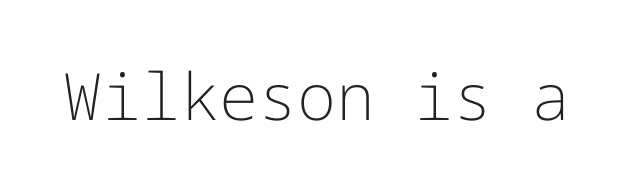
The image shows 65 px light sans-serif type, upright; set normal letter spacing, not underlined; low stroke contrast and a medium x-height.
